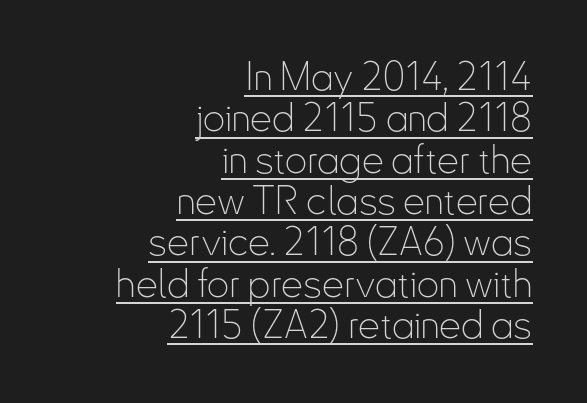
Q: Is the text bold? A: No.
Q: Is the text italic (slanted)? A: No, it is upright.
Q: Is the typeface a serif or a sans-serif typeface? A: Sans-serif.
Q: Is the text underlined? A: Yes.
Q: How is the paragraph aligned? A: Right-aligned.
Q: Is the spacing between letters normal or unusually wide? A: Normal.
Q: Is the spacing between lines tight, normal or loose? A: Tight.
Q: Width (condensed, normal, or wide)? A: Condensed.
Q: Stroke contrast? A: Low.
Q: x-height? A: Small.
Q: Monospaced? A: No.
